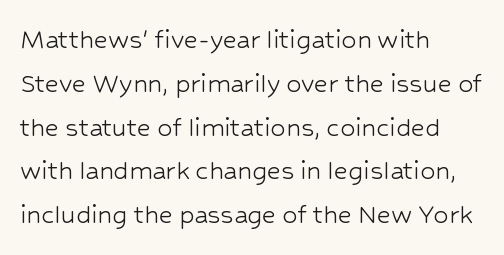
{"serif": "no", "italic": "no", "bold": "no", "weight": "light", "width": "normal", "stroke_contrast": "low", "x_height": "medium", "monospaced": "no", "underline": "no", "align": "left", "line_spacing": "normal", "line_spacing_ratio": 1.46, "letter_spacing": "normal", "letter_spacing_em": 0.0, "glyph_px": 30}
